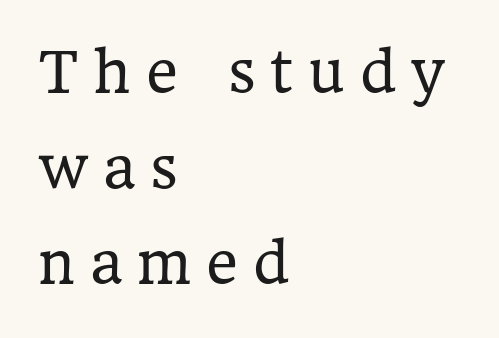
{"serif": "yes", "italic": "no", "bold": "no", "weight": "regular", "width": "normal", "stroke_contrast": "low", "x_height": "medium", "monospaced": "no", "underline": "no", "align": "left", "line_spacing_ratio": 1.74, "letter_spacing": "wide", "letter_spacing_em": 0.27, "glyph_px": 55}
